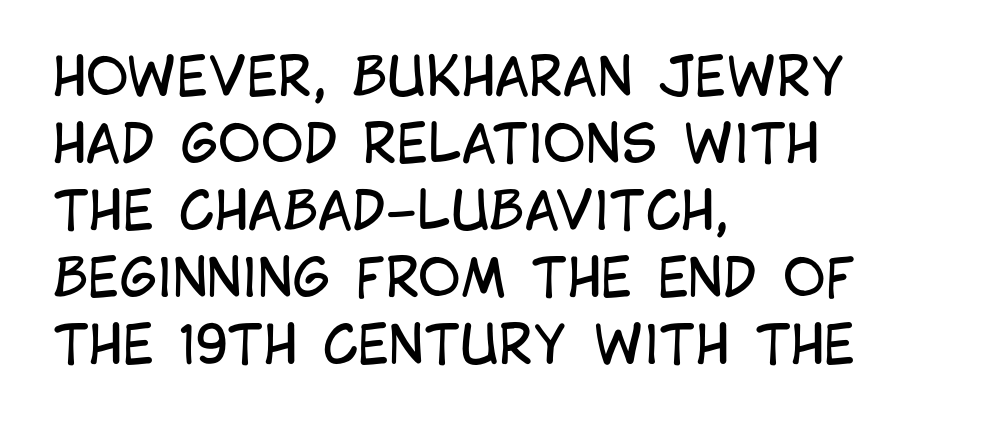
Q: Is the text bold? A: No.
Q: Is the text italic (slanted)? A: No, it is upright.
Q: Is the typeface a serif or a sans-serif typeface? A: Sans-serif.
Q: Is the text underlined? A: No.
Q: How is the paragraph aligned? A: Left-aligned.
Q: Is the spacing between letters normal or unusually wide? A: Normal.
Q: Is the spacing between lines tight, normal or loose? A: Normal.
Q: Width (condensed, normal, or wide)? A: Condensed.
Q: Stroke contrast? A: Low.
Q: x-height? A: Large.
Q: Monospaced? A: No.
